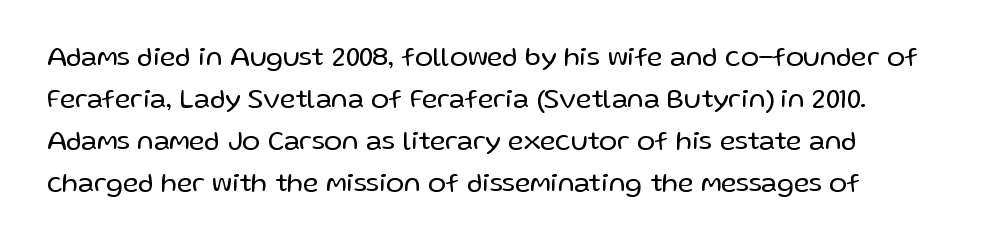
The image shows 27 px text type, upright; set left-aligned, normal line spacing (1.56x), normal letter spacing, not underlined.
